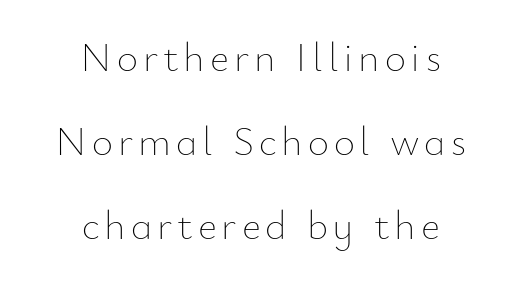
{"italic": "no", "bold": "no", "weight": "thin", "width": "normal", "stroke_contrast": "low", "x_height": "small", "monospaced": "no", "underline": "no", "align": "center", "line_spacing": "loose", "line_spacing_ratio": 2.05, "glyph_px": 41}
